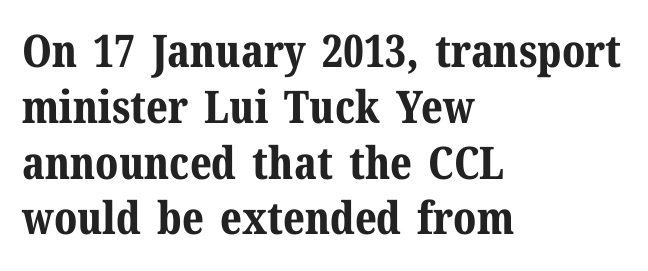
Q: Is the text bold? A: Yes.
Q: Is the text italic (slanted)? A: No, it is upright.
Q: Is the typeface a serif or a sans-serif typeface? A: Serif.
Q: Is the text underlined? A: No.
Q: How is the paragraph aligned? A: Left-aligned.
Q: Is the spacing between letters normal or unusually wide? A: Normal.
Q: Width (condensed, normal, or wide)? A: Normal.
Q: Stroke contrast? A: Medium.
Q: x-height? A: Medium.
Q: Monospaced? A: No.
